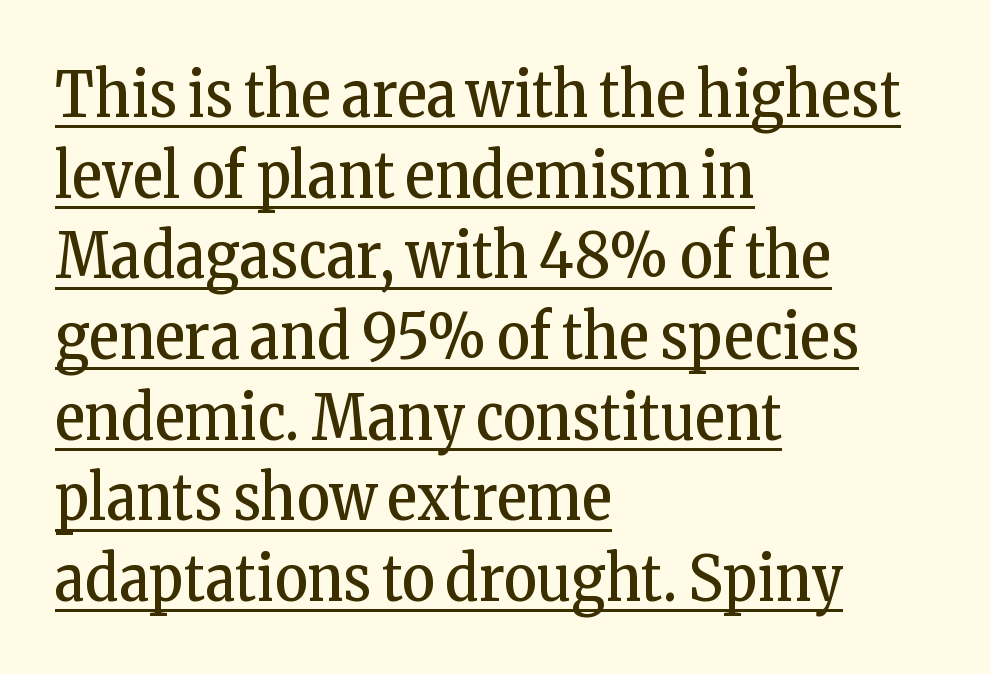
{"serif": "yes", "italic": "no", "bold": "no", "weight": "regular", "width": "condensed", "stroke_contrast": "low", "x_height": "medium", "monospaced": "no", "underline": "yes", "align": "left", "line_spacing": "normal", "line_spacing_ratio": 1.28, "letter_spacing": "normal", "letter_spacing_em": 0.0, "glyph_px": 63}
